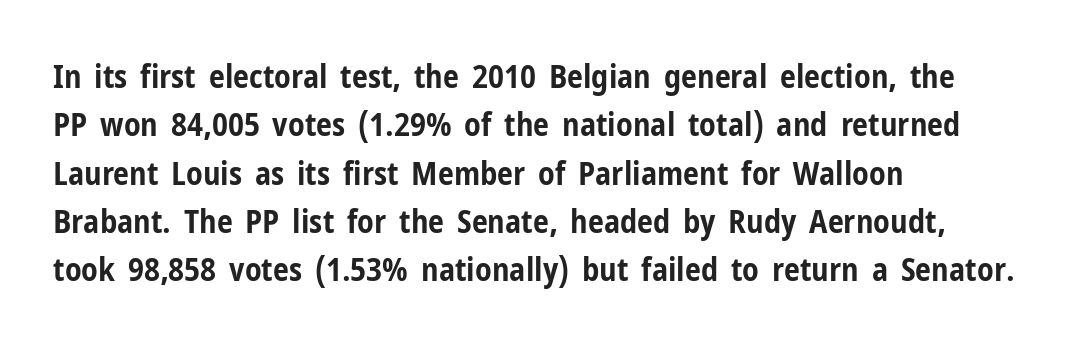
Q: Is the text bold? A: Yes.
Q: Is the text italic (slanted)? A: No, it is upright.
Q: Is the typeface a serif or a sans-serif typeface? A: Sans-serif.
Q: Is the text underlined? A: No.
Q: How is the paragraph aligned? A: Left-aligned.
Q: Is the spacing between letters normal or unusually wide? A: Normal.
Q: Is the spacing between lines tight, normal or loose? A: Normal.
Q: Width (condensed, normal, or wide)? A: Condensed.
Q: Stroke contrast? A: Low.
Q: x-height? A: Medium.
Q: Monospaced? A: No.
